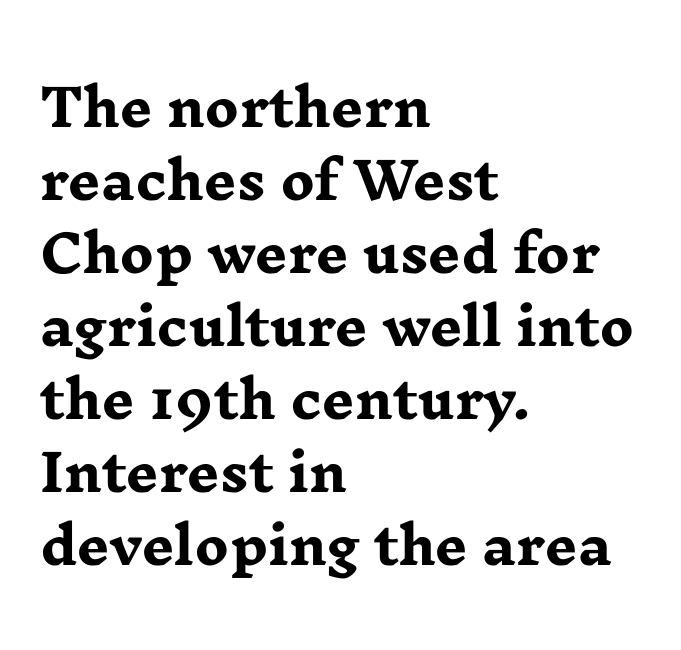
The image shows 51 px heavy, wide serif type, upright; set left-aligned, normal line spacing (1.43x), normal letter spacing, not underlined; low stroke contrast and a medium x-height.
